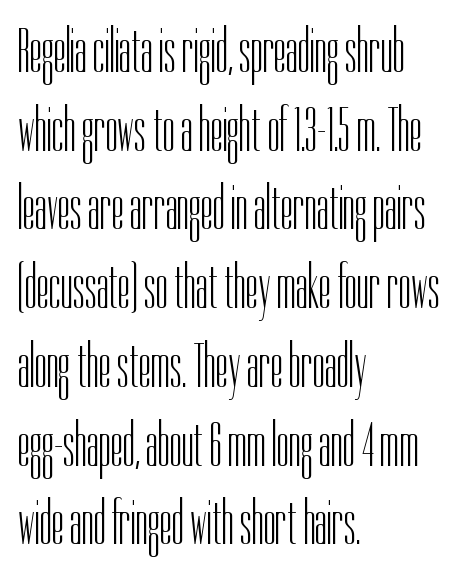
Q: Is the text bold? A: No.
Q: Is the text italic (slanted)? A: No, it is upright.
Q: Is the typeface a serif or a sans-serif typeface? A: Sans-serif.
Q: Is the text underlined? A: No.
Q: How is the paragraph aligned? A: Left-aligned.
Q: Is the spacing between letters normal or unusually wide? A: Normal.
Q: Is the spacing between lines tight, normal or loose? A: Normal.
Q: Width (condensed, normal, or wide)? A: Condensed.
Q: Stroke contrast? A: Low.
Q: x-height? A: Medium.
Q: Monospaced? A: No.
